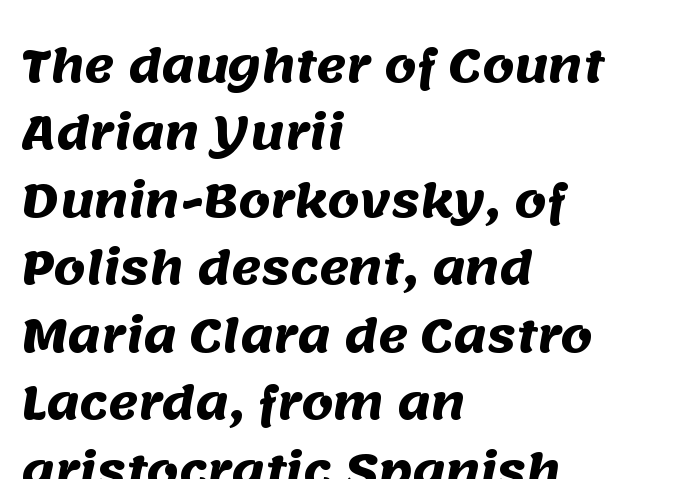
Typographic density is high because the face is bold. Spacing between characters is what you'd get straight out of the box. Anything drawn beneath the words? Only blank space. The rendering uses natural spacing where letterforms have individual widths. Regarding serifs, this sample does without them. Does the leading feel generous? No, just average.
